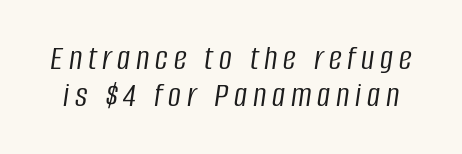
Do the characters align in a grid? No, the font is proportional. The strokes are not fattened; the text isn't bold. Words float on clear page, feet unadorned. The leading is snug, giving the passage a crowded texture.
